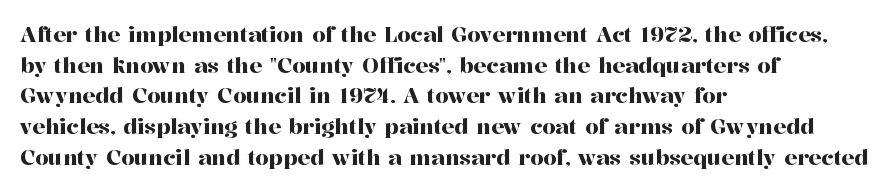
Q: Is the text italic (slanted)? A: No, it is upright.
Q: Is the text underlined? A: No.
Q: How is the paragraph aligned? A: Left-aligned.
Q: Is the spacing between letters normal or unusually wide? A: Normal.
Q: Is the spacing between lines tight, normal or loose? A: Normal.
